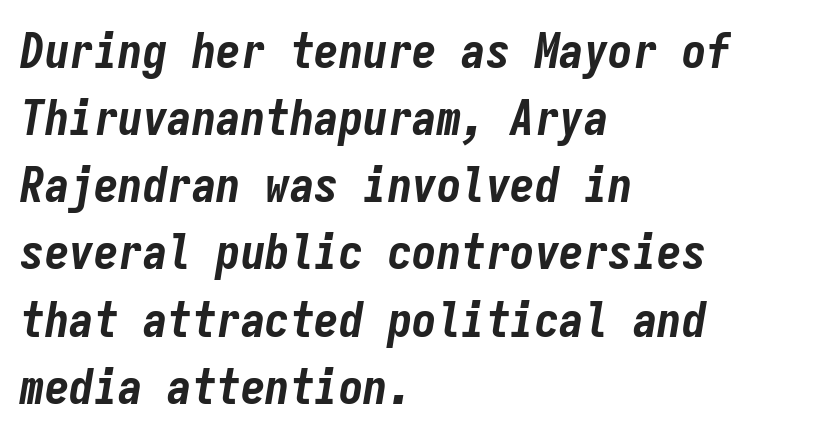
If you drew a ruler down the left edge, every line would touch it. In terms of leading, this rendering sits right in the middle. Beneath every word, the page is bare. Looks like terminal output: every glyph gets an equal slot.
